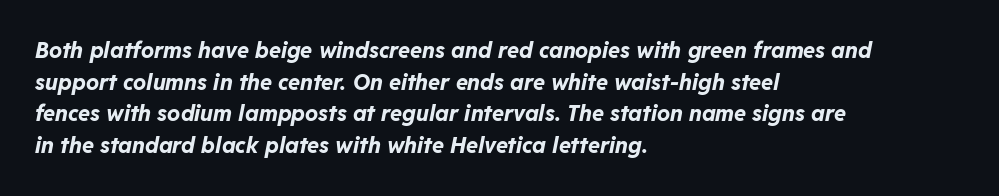
Q: Is the text bold? A: Yes.
Q: Is the text italic (slanted)? A: Yes, it leans right by about 11 degrees.
Q: Is the text underlined? A: No.
Q: How is the paragraph aligned? A: Left-aligned.
Q: Is the spacing between letters normal or unusually wide? A: Normal.
Q: Is the spacing between lines tight, normal or loose? A: Normal.
